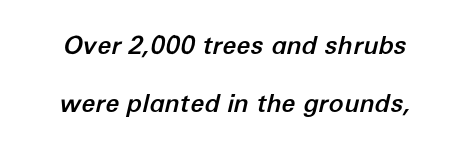
The image shows 25 px text type, italic (leaning right); set loose line spacing (2.34x), normal letter spacing, not underlined.
